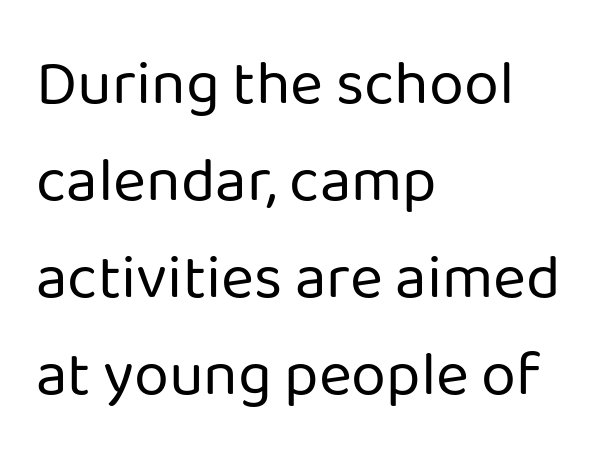
Any mark beneath the type? The region is blank. The compositor pushed each line to the left boundary. Look at the tracking — it's just the regular setting, nothing added. A roman cut, with each character standing at attention.
